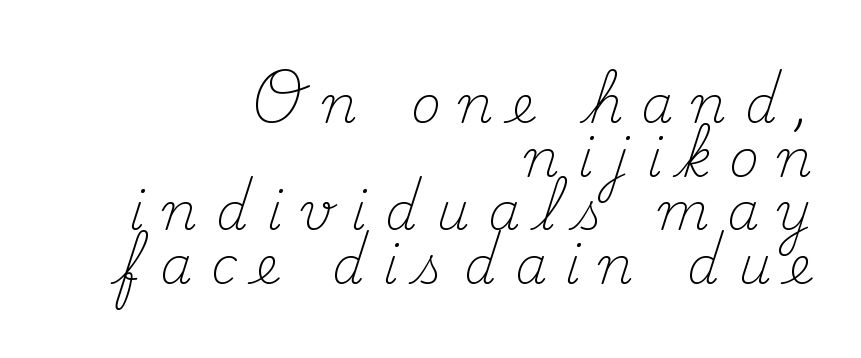
Vertically, the passage feels compressed, each row crowding the next. Typeset ragged left — the right edge is the straight one. Is the stroke heavy? The answer is a plain regular-or-lighter. Regarding serifs, this sample has them. The line texture is sparse and dotted thanks to wide tracking.
